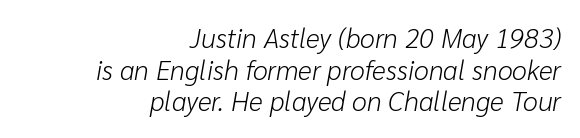
{"italic": "yes", "lean": "right", "slant_degrees": 10, "bold": "no", "underline": "no", "align": "right", "line_spacing_ratio": 1.17, "letter_spacing": "normal", "letter_spacing_em": 0.0, "glyph_px": 27}
